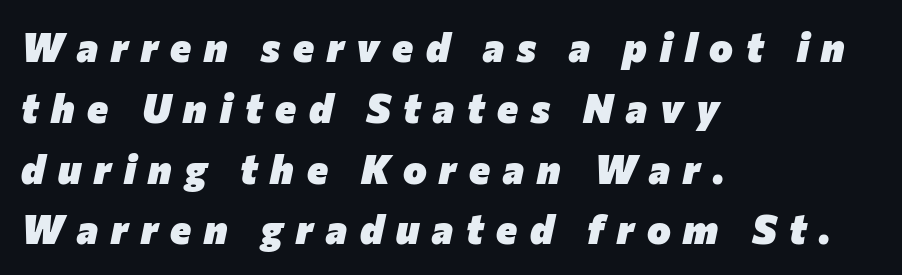
The image shows 40 px heavy type, italic (leaning right); set left-aligned, normal line spacing (1.52x), unusually wide letter spacing (+0.32 em), not underlined; low stroke contrast and a medium x-height.
